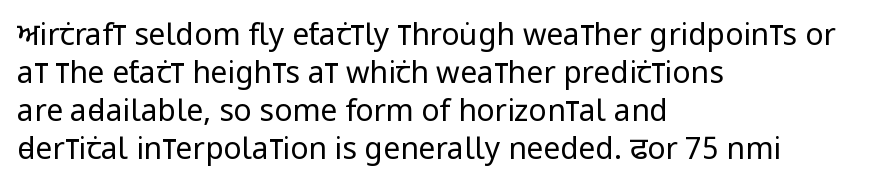
The image shows 30 px regular-weight, condensed sans-serif type, upright; set left-aligned, normal line spacing (1.27x), normal letter spacing, not underlined; low stroke contrast and a large x-height.
